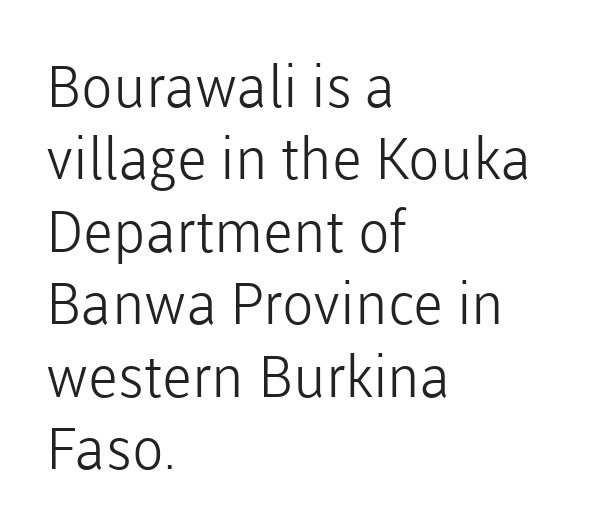
{"serif": "no", "italic": "no", "bold": "no", "weight": "light", "width": "normal", "stroke_contrast": "low", "x_height": "medium", "monospaced": "no", "underline": "no", "align": "left", "line_spacing": "normal", "line_spacing_ratio": 1.25, "letter_spacing": "normal", "letter_spacing_em": 0.0, "glyph_px": 58}
